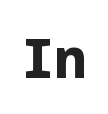
The image shows 54 px bold sans-serif type, upright; set normal letter spacing, not underlined; low stroke contrast and a medium x-height.
